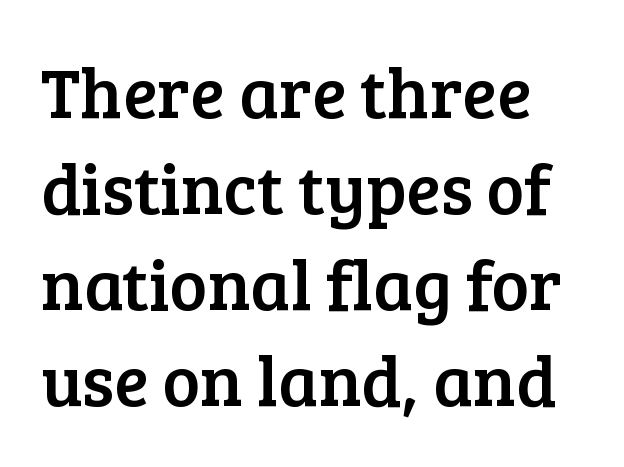
Q: Is the text italic (slanted)? A: No, it is upright.
Q: Is the typeface a serif or a sans-serif typeface? A: Serif.
Q: Is the text underlined? A: No.
Q: Is the spacing between letters normal or unusually wide? A: Normal.
Q: Is the spacing between lines tight, normal or loose? A: Normal.
Q: Width (condensed, normal, or wide)? A: Normal.
Q: Stroke contrast? A: Low.
Q: x-height? A: Medium.
Q: Monospaced? A: No.
